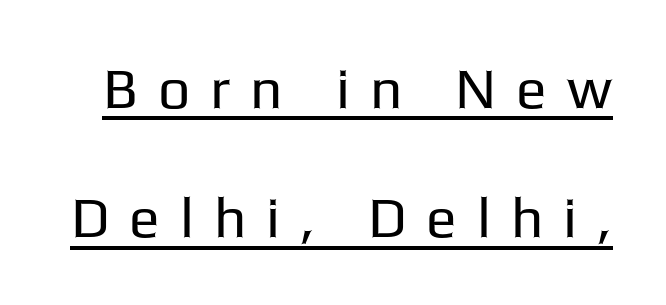
Q: Is the text bold? A: No.
Q: Is the text italic (slanted)? A: No, it is upright.
Q: Is the typeface a serif or a sans-serif typeface? A: Sans-serif.
Q: Is the text underlined? A: Yes.
Q: Is the spacing between letters normal or unusually wide? A: Unusually wide.
Q: Is the spacing between lines tight, normal or loose? A: Loose.
Q: Width (condensed, normal, or wide)? A: Normal.
Q: Stroke contrast? A: Low.
Q: x-height? A: Medium.
Q: Monospaced? A: No.
